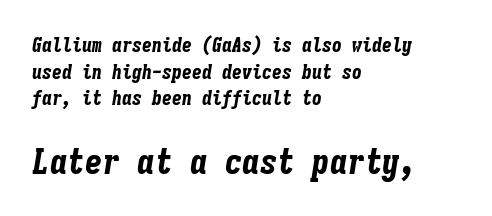
{"italic": "yes", "lean": "right", "slant_degrees": 9, "bold": "yes", "weight": "bold", "width": "condensed", "stroke_contrast": "low", "x_height": "medium", "monospaced": "yes", "underline": "no", "align": "left", "line_spacing": "normal", "line_spacing_ratio": 1.33, "letter_spacing": "normal", "letter_spacing_em": 0.0, "larger_block": "second", "size_ratio": 1.75, "glyph_px": 35}
